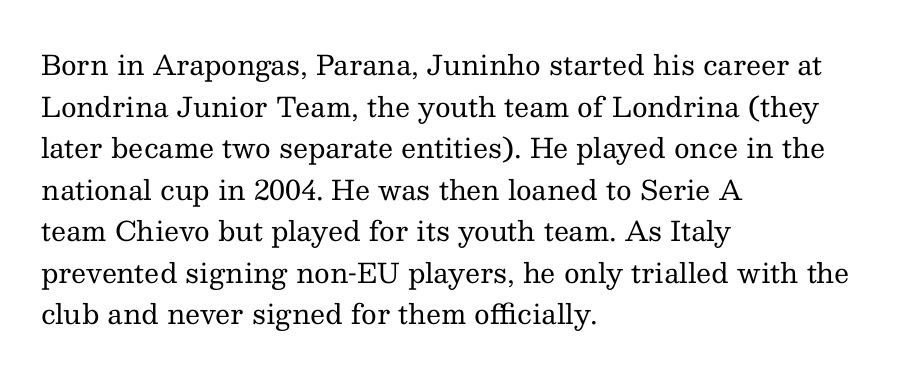
The image shows 27 px text type, upright; set left-aligned, normal line spacing (1.54x), normal letter spacing, not underlined.
